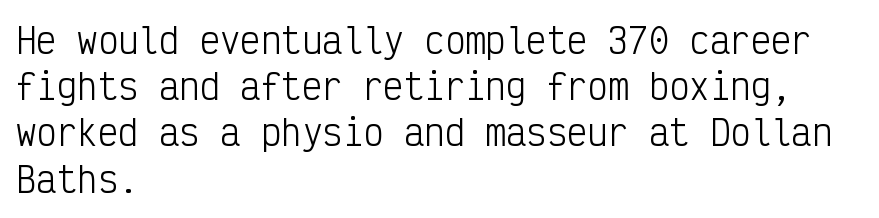
{"serif": "no", "italic": "no", "bold": "no", "weight": "light", "width": "condensed", "stroke_contrast": "low", "x_height": "medium", "monospaced": "yes", "underline": "no", "align": "left", "line_spacing": "normal", "line_spacing_ratio": 1.36, "letter_spacing": "normal", "letter_spacing_em": 0.0, "glyph_px": 34}
